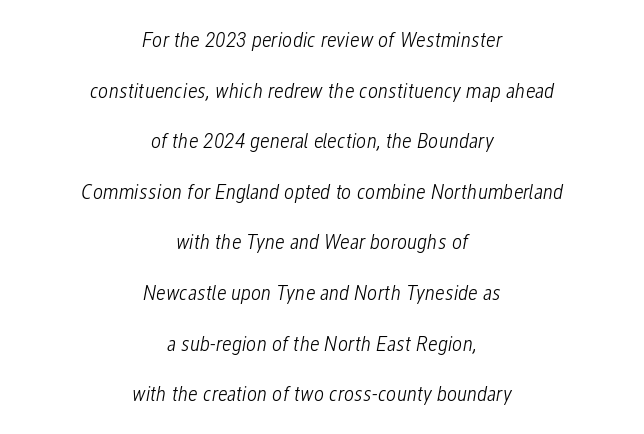
{"italic": "yes", "lean": "right", "slant_degrees": 12, "bold": "no", "underline": "no", "align": "center", "line_spacing": "loose", "line_spacing_ratio": 2.3, "letter_spacing": "normal", "letter_spacing_em": 0.0, "glyph_px": 22}
